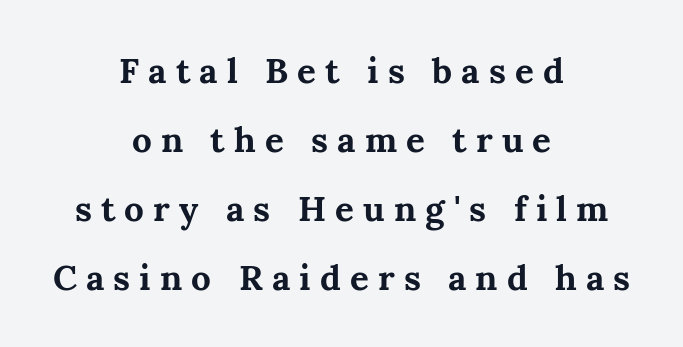
{"serif": "yes", "italic": "no", "bold": "yes", "weight": "bold", "width": "normal", "stroke_contrast": "medium", "x_height": "medium", "monospaced": "no", "underline": "no", "align": "center", "line_spacing": "loose", "line_spacing_ratio": 1.97, "letter_spacing": "wide", "letter_spacing_em": 0.26, "glyph_px": 35}
